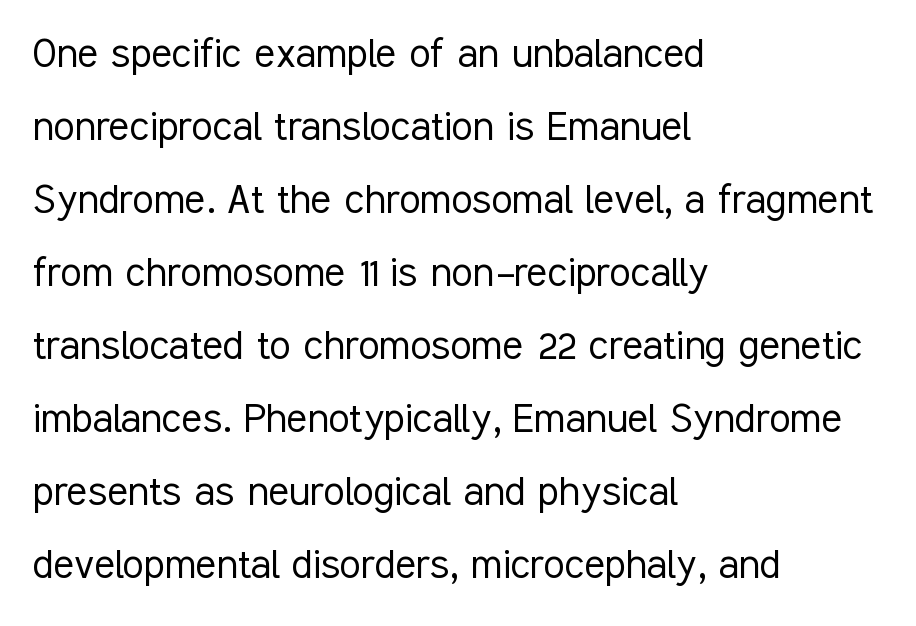
Q: Is the text bold? A: No.
Q: Is the text italic (slanted)? A: No, it is upright.
Q: Is the typeface a serif or a sans-serif typeface? A: Sans-serif.
Q: Is the text underlined? A: No.
Q: How is the paragraph aligned? A: Left-aligned.
Q: Is the spacing between letters normal or unusually wide? A: Normal.
Q: Is the spacing between lines tight, normal or loose? A: Normal.
Q: Width (condensed, normal, or wide)? A: Condensed.
Q: Stroke contrast? A: Low.
Q: x-height? A: Medium.
Q: Monospaced? A: No.
